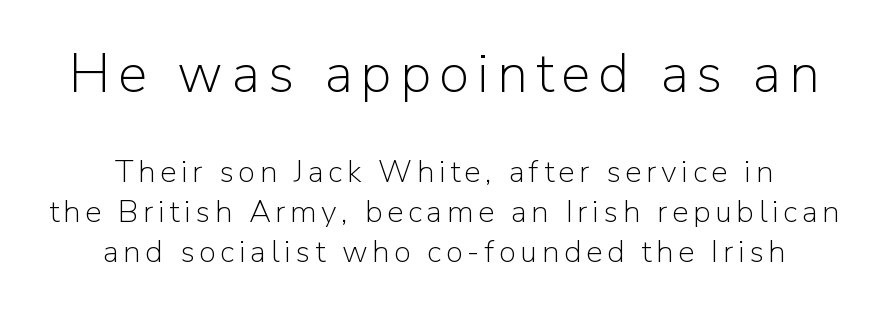
Do the letters lean? They stand straight. The first block has been scaled up relative to the second. Caption: multi-line text, centered on the measure. Regarding serifs, this sample does without them.
